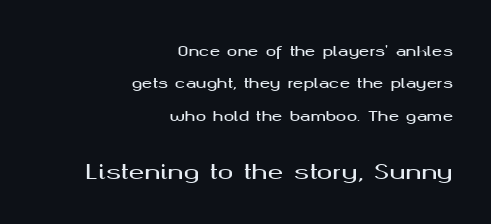
{"italic": "no", "underline": "no", "align": "right", "line_spacing": "loose", "line_spacing_ratio": 2.31, "letter_spacing": "normal", "letter_spacing_em": 0.0, "larger_block": "second", "size_ratio": 1.5, "glyph_px": 21}
